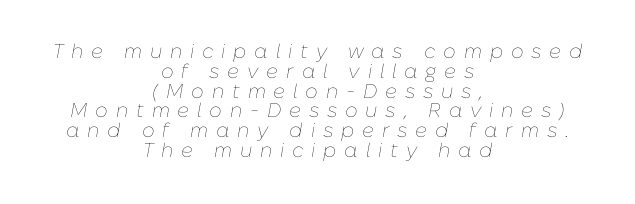
Letter spacing: wide. You can tell it's italic because the verticals aren't actually vertical. Students, observe: this is what under-led, compact text looks like. A quiet, ordinary-to-light weight characterises the typeface.
